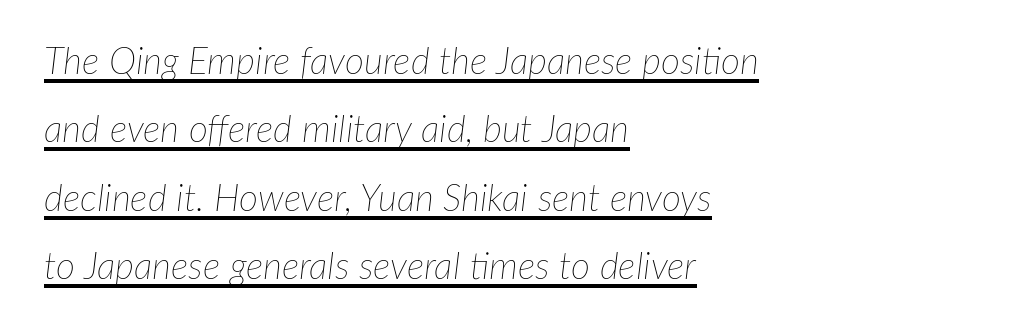
There is no visible air inserted between adjacent glyphs. Honestly, the underline is the first thing you notice here. The font's italic variant was chosen for this text. The rendering uses natural spacing where letterforms have individual widths. Is the stroke heavy? The answer is a plain regular-or-lighter. Every row of glyphs begins at an identical x-position on the left.
